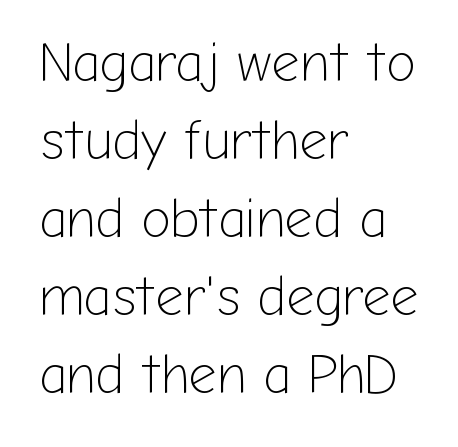
A typesetter would mark this as roman, not italic. This rendering leaves character spacing at its baseline value. The block of text has a typical density, with ordinary space between rows. The strip under each line holds only bare page. What kind of face is this? One without serifs — a sans.
